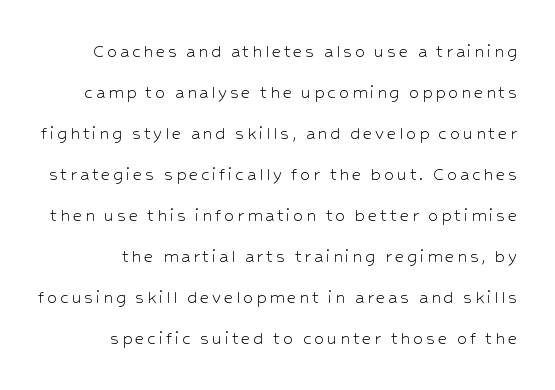
Q: Is the text bold? A: No.
Q: Is the text italic (slanted)? A: No, it is upright.
Q: Is the text underlined? A: No.
Q: How is the paragraph aligned? A: Right-aligned.
Q: Is the spacing between lines tight, normal or loose? A: Loose.
